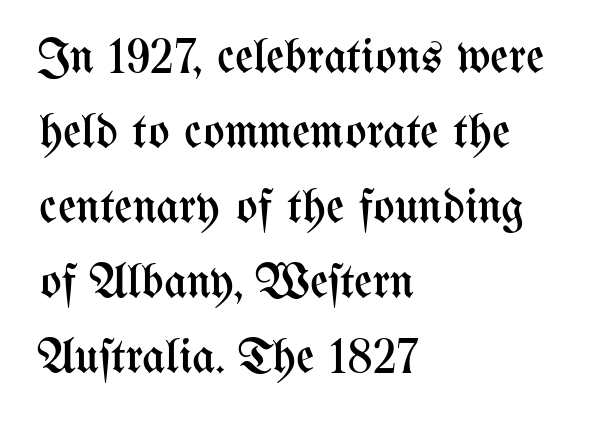
{"italic": "no", "bold": "no", "weight": "regular", "width": "condensed", "stroke_contrast": "medium", "x_height": "medium", "monospaced": "no", "underline": "no", "align": "left", "line_spacing": "normal", "line_spacing_ratio": 1.5, "letter_spacing": "normal", "letter_spacing_em": 0.0, "glyph_px": 50}
